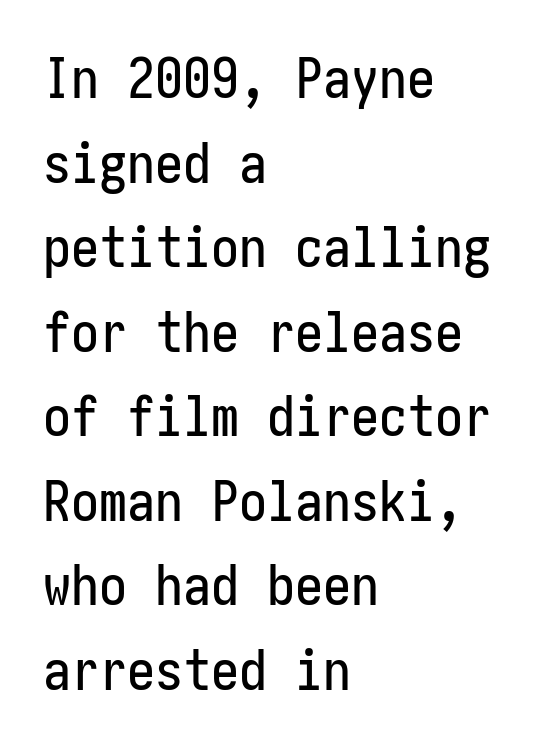
{"serif": "no", "italic": "no", "width": "condensed", "stroke_contrast": "low", "x_height": "medium", "underline": "no", "align": "left", "line_spacing": "normal", "line_spacing_ratio": 1.51, "letter_spacing": "normal", "letter_spacing_em": 0.0, "glyph_px": 56}
